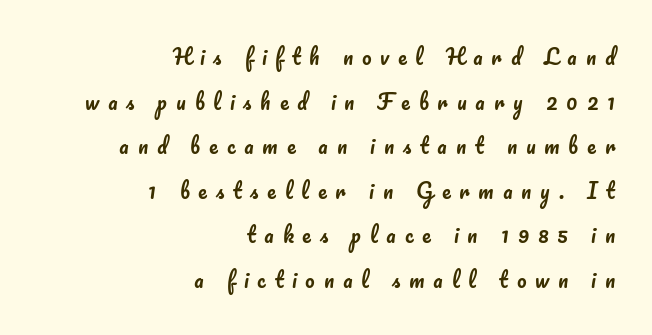
Here the glyphs are tracked loosely, breaking word shapes into spaced letters. Notice how the passage keeps a crisp vertical edge on the right only. A clean baseline with only descenders dipping below it. The block of text is sparse from top to bottom, with ample space between rows.
